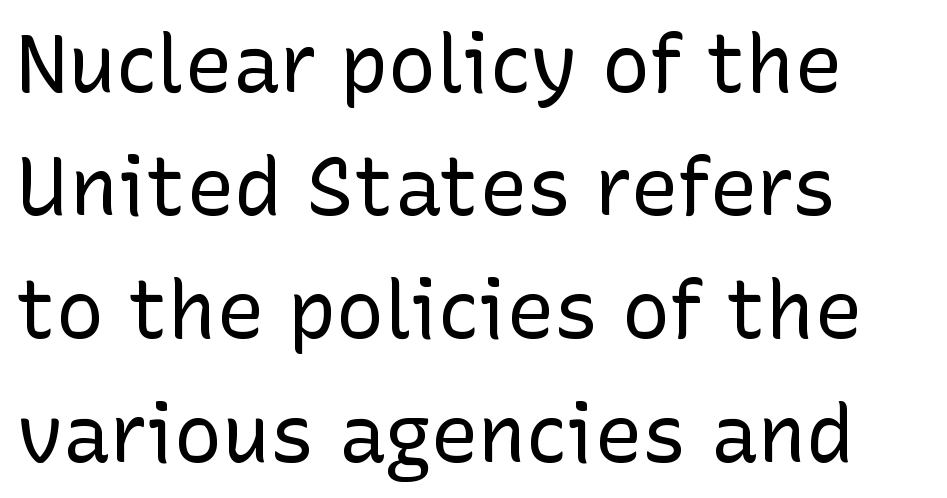
A light-to-regular cut is what we see here. The tracking reads as untouched default to a designer's eye. A roman cut, with each character standing at attention. You could not count columns in this text — the font is proportionally spaced. If you measured baseline to baseline, you'd find a middling distance. Classification — sans serif.
